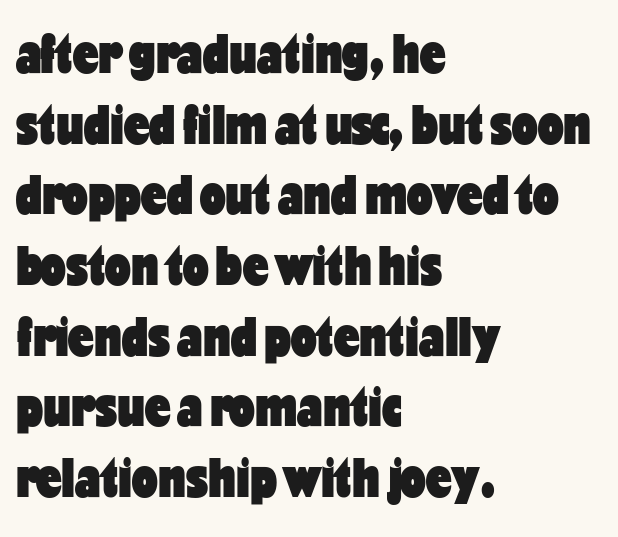
Q: Is the text bold? A: Yes.
Q: Is the text italic (slanted)? A: No, it is upright.
Q: Is the typeface a serif or a sans-serif typeface? A: Sans-serif.
Q: Is the text underlined? A: No.
Q: How is the paragraph aligned? A: Left-aligned.
Q: Is the spacing between letters normal or unusually wide? A: Normal.
Q: Width (condensed, normal, or wide)? A: Condensed.
Q: Stroke contrast? A: Low.
Q: x-height? A: Medium.
Q: Monospaced? A: No.
